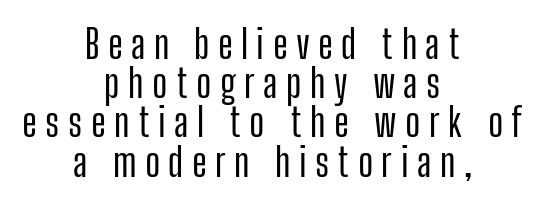
{"serif": "no", "italic": "no", "width": "condensed", "stroke_contrast": "low", "x_height": "medium", "monospaced": "no", "underline": "no", "align": "center", "line_spacing": "tight", "line_spacing_ratio": 0.98, "letter_spacing": "wide", "letter_spacing_em": 0.21, "glyph_px": 40}
